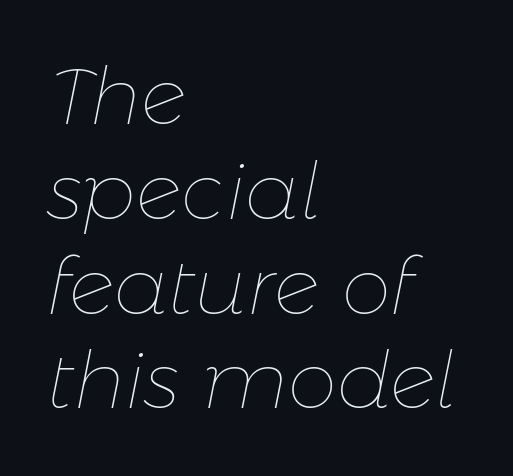
Q: Is the text bold? A: No.
Q: Is the text italic (slanted)? A: Yes, it leans right by about 11 degrees.
Q: Is the text underlined? A: No.
Q: How is the paragraph aligned? A: Left-aligned.
Q: Is the spacing between letters normal or unusually wide? A: Normal.
Q: Width (condensed, normal, or wide)? A: Normal.
Q: Stroke contrast? A: Low.
Q: x-height? A: Medium.
Q: Monospaced? A: No.
